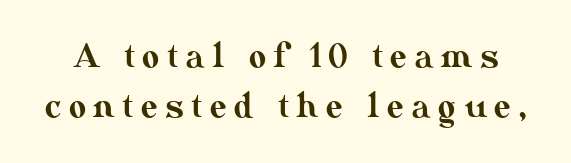
The face used here is proportionally spaced, like ordinary book or web type. Summary of vertical rhythm: regular, with standard interline spacing. This sample uses expanded letter spacing, leaving extra air between glyphs. Honestly, there is no underline to notice here at all. Style check: upright.
